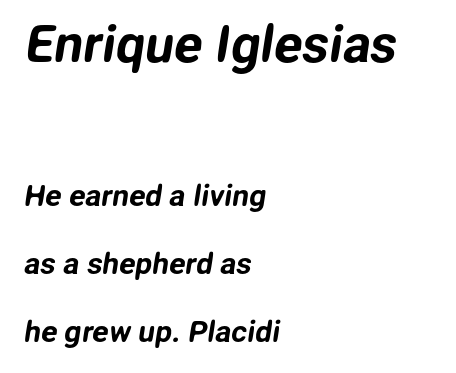
{"serif": "no", "width": "normal", "stroke_contrast": "low", "x_height": "medium", "monospaced": "no", "underline": "no", "align": "left", "line_spacing": "loose", "line_spacing_ratio": 2.27, "letter_spacing": "normal", "letter_spacing_em": 0.0, "larger_block": "first", "size_ratio": 1.73, "glyph_px": 52}
